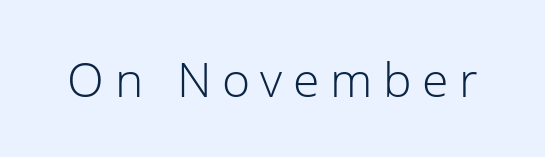
{"serif": "no", "italic": "no", "bold": "no", "weight": "light", "width": "normal", "stroke_contrast": "low", "x_height": "medium", "monospaced": "no", "underline": "no", "letter_spacing": "wide", "letter_spacing_em": 0.22, "glyph_px": 48}
